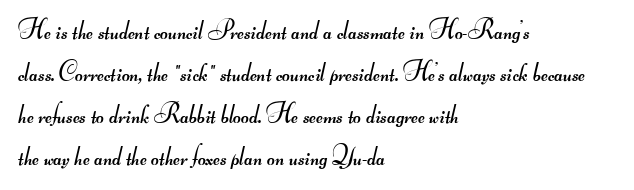
{"bold": "no", "underline": "no", "align": "left", "line_spacing": "normal", "line_spacing_ratio": 1.55, "letter_spacing": "normal", "letter_spacing_em": 0.0, "glyph_px": 27}
